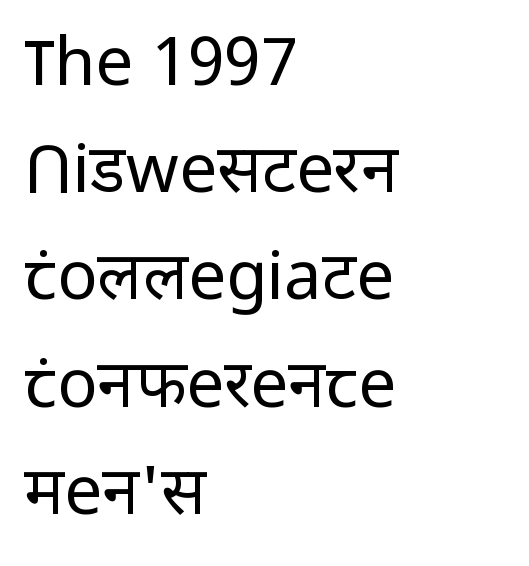
Q: Is the text bold? A: No.
Q: Is the text italic (slanted)? A: No, it is upright.
Q: Is the typeface a serif or a sans-serif typeface? A: Sans-serif.
Q: Is the text underlined? A: No.
Q: How is the paragraph aligned? A: Left-aligned.
Q: Is the spacing between letters normal or unusually wide? A: Normal.
Q: Is the spacing between lines tight, normal or loose? A: Normal.
Q: Width (condensed, normal, or wide)? A: Normal.
Q: Stroke contrast? A: Low.
Q: x-height? A: Medium.
Q: Monospaced? A: No.
